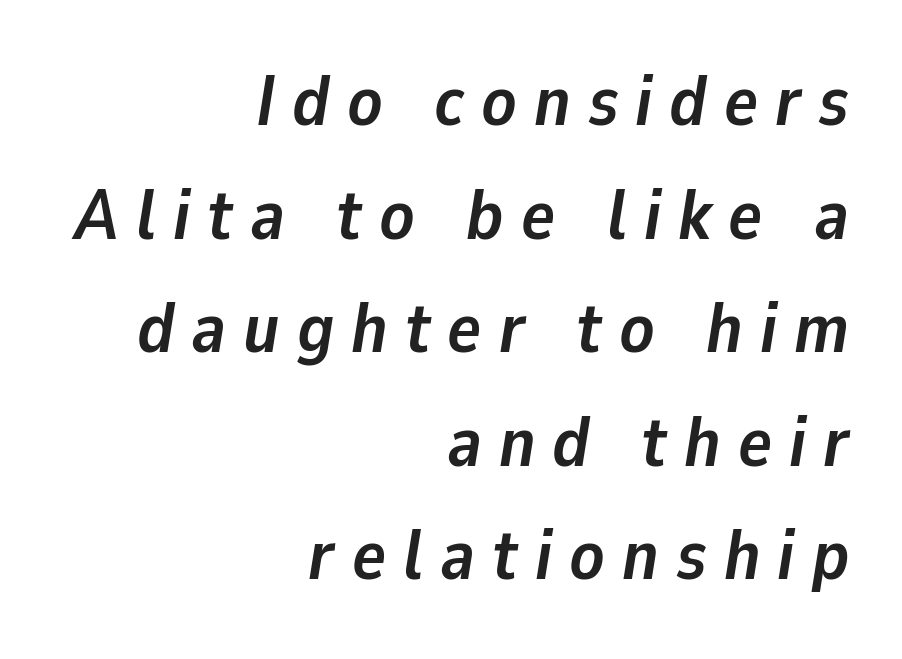
{"italic": "yes", "lean": "right", "slant_degrees": 9, "bold": "yes", "weight": "semibold", "width": "normal", "stroke_contrast": "low", "x_height": "medium", "monospaced": "no", "underline": "no", "align": "right", "line_spacing": "normal", "line_spacing_ratio": 1.6, "letter_spacing": "wide", "letter_spacing_em": 0.24, "glyph_px": 71}
